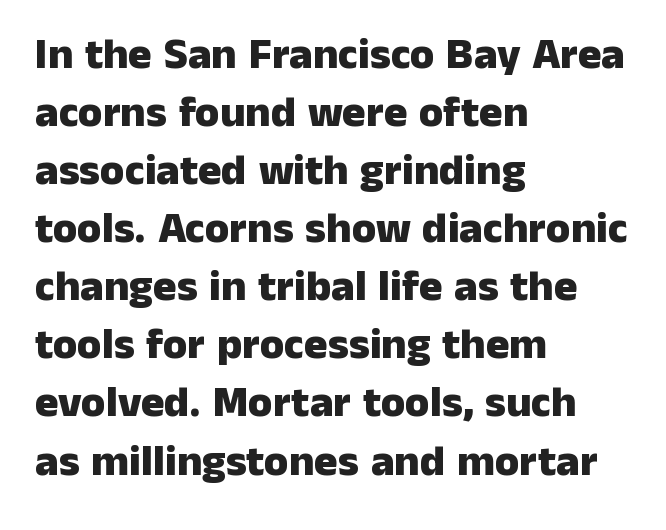
{"serif": "no", "italic": "no", "bold": "yes", "weight": "heavy", "width": "normal", "stroke_contrast": "low", "x_height": "medium", "monospaced": "no", "underline": "no", "align": "left", "line_spacing": "normal", "line_spacing_ratio": 1.32, "letter_spacing": "normal", "letter_spacing_em": 0.0, "glyph_px": 44}
